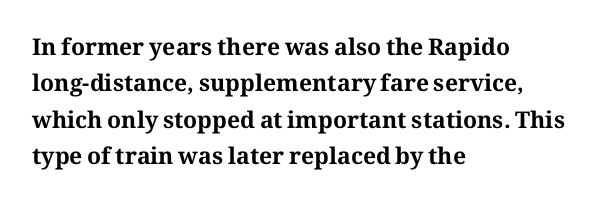
The text block is weighted toward the left margin, trailing off unevenly rightward. These lines carry a lot of weight — the face is fully bold. The letters stand upright; this is a roman face. Each row of text sits above clean, open space. This rendering leaves character spacing at its baseline value.
